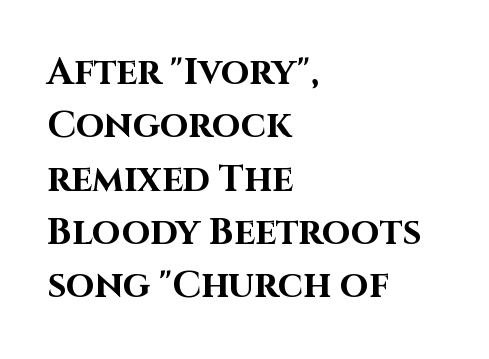
Words appear dense and cohesive because spacing is normal. Posture: straight, roman, zero tilt. Notice how descenders clear the ascenders below comfortably — that's standard leading. The designer went with a sans here, leaving each stem footless.
